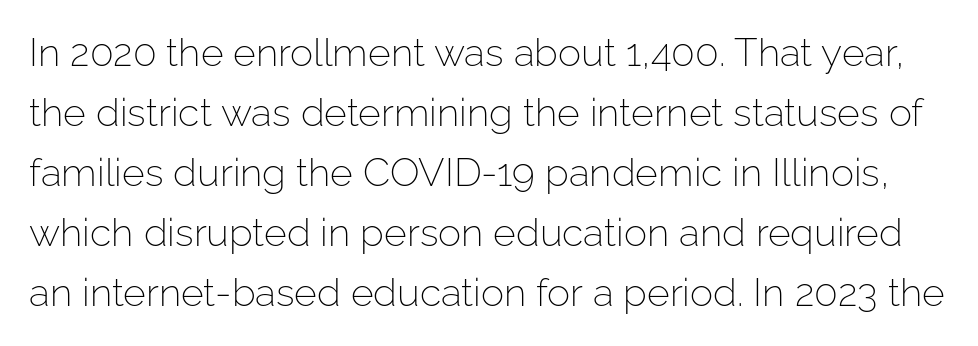
The vertical gap from one line to the next is medium. Just letters on the line, the space beneath them empty. Observe the ordinary spacing: letters are neighbours, not strangers. Is there any slant? The stems are plumb.
